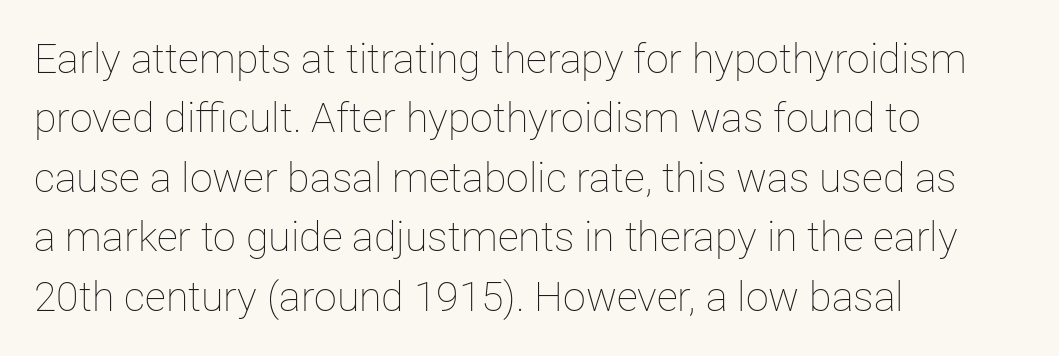
This sample keeps an unexceptional amount of space between lines. Looks like regular typesetting: each glyph gets only the width it needs. The setting favours the left margin, as ordinary paragraphs usually do. Look at the tracking — it's just the regular setting, nothing added. Letters rest on an invisible, unmarked baseline.
